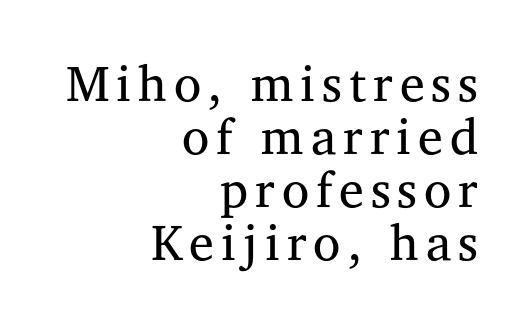
The image shows 50 px regular-weight serif type, upright; set right-aligned, tight line spacing (1.06x), not underlined; medium stroke contrast and a medium x-height.
